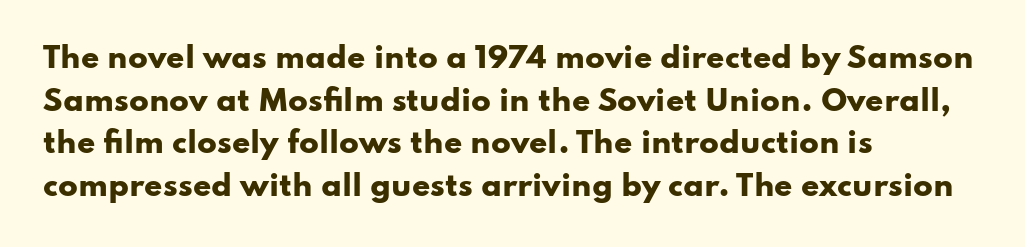
{"serif": "no", "italic": "no", "bold": "yes", "weight": "heavy", "width": "wide", "stroke_contrast": "low", "x_height": "small", "monospaced": "no", "underline": "no", "align": "left", "line_spacing": "normal", "line_spacing_ratio": 1.47, "letter_spacing": "normal", "letter_spacing_em": 0.0, "glyph_px": 29}
